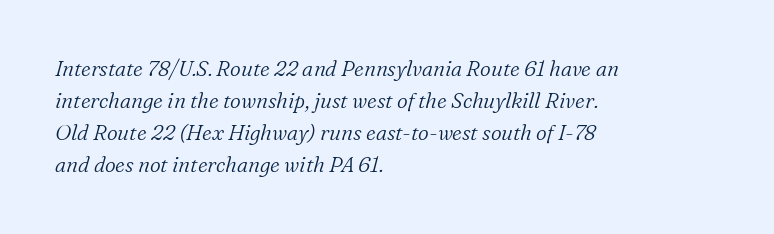
Think standard paragraph weight, or any step lighter than that. The lettering tilts uniformly, giving the passage an italic look. Spacing between characters is what you'd get straight out of the box. The foot of each line stays bare and open. Line beginnings align vertically; line endings do not.
